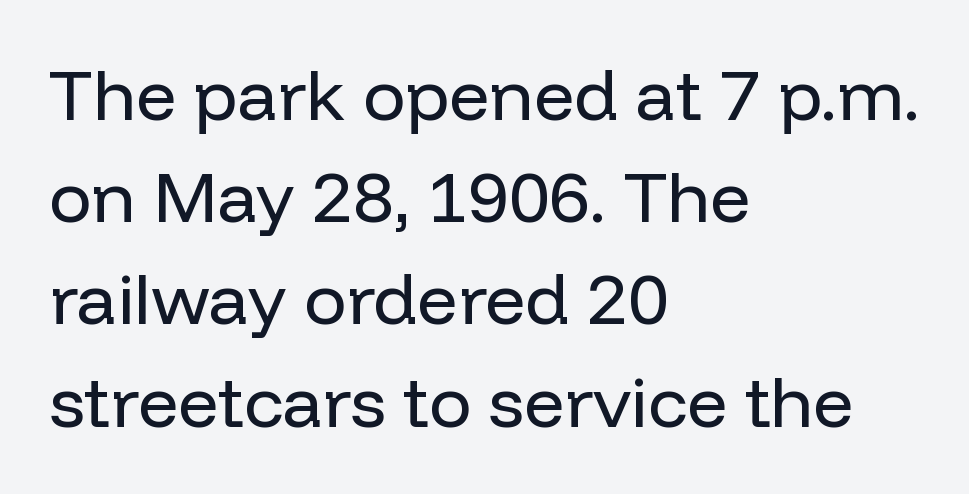
{"serif": "no", "italic": "no", "bold": "no", "weight": "regular", "width": "normal", "stroke_contrast": "low", "x_height": "medium", "monospaced": "no", "underline": "no", "align": "left", "line_spacing": "normal", "line_spacing_ratio": 1.44, "letter_spacing": "normal", "letter_spacing_em": 0.0, "glyph_px": 71}
